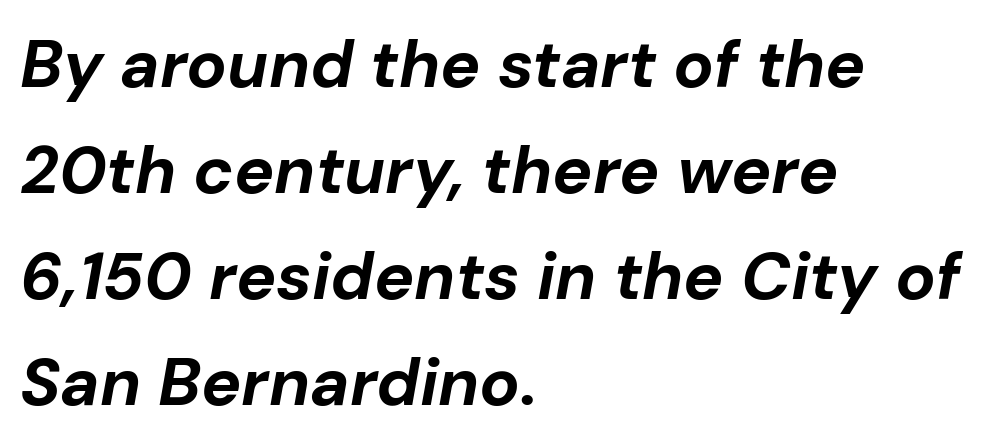
The image shows 67 px bold type, italic (leaning right); set left-aligned, normal line spacing (1.58x), normal letter spacing, not underlined; low stroke contrast and a medium x-height.
